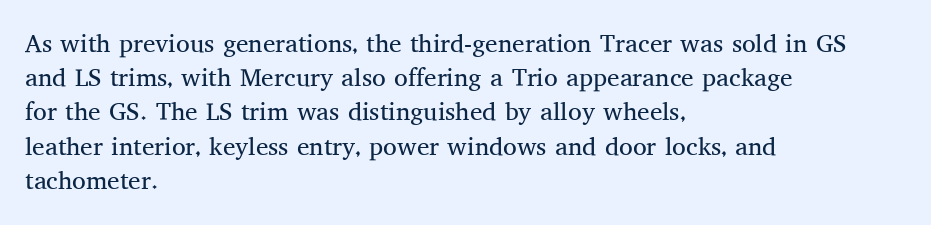
{"italic": "no", "bold": "no", "underline": "no", "align": "left", "line_spacing": "normal", "line_spacing_ratio": 1.37, "letter_spacing": "normal", "letter_spacing_em": 0.0, "glyph_px": 25}
